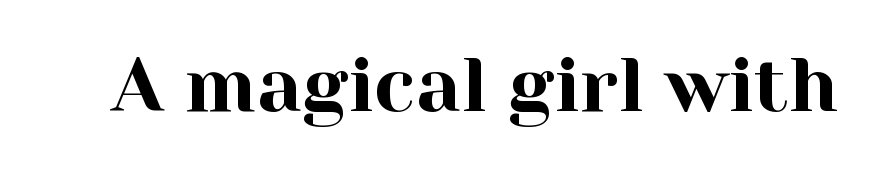
{"serif": "yes", "italic": "no", "width": "normal", "x_height": "medium", "monospaced": "no", "underline": "no", "letter_spacing": "normal", "letter_spacing_em": 0.0, "glyph_px": 76}
